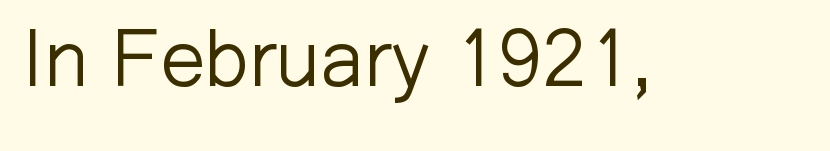
Q: Is the text bold? A: No.
Q: Is the text italic (slanted)? A: No, it is upright.
Q: Is the typeface a serif or a sans-serif typeface? A: Sans-serif.
Q: Is the text underlined? A: No.
Q: Is the spacing between letters normal or unusually wide? A: Normal.
Q: Width (condensed, normal, or wide)? A: Normal.
Q: Stroke contrast? A: Low.
Q: x-height? A: Medium.
Q: Monospaced? A: No.
